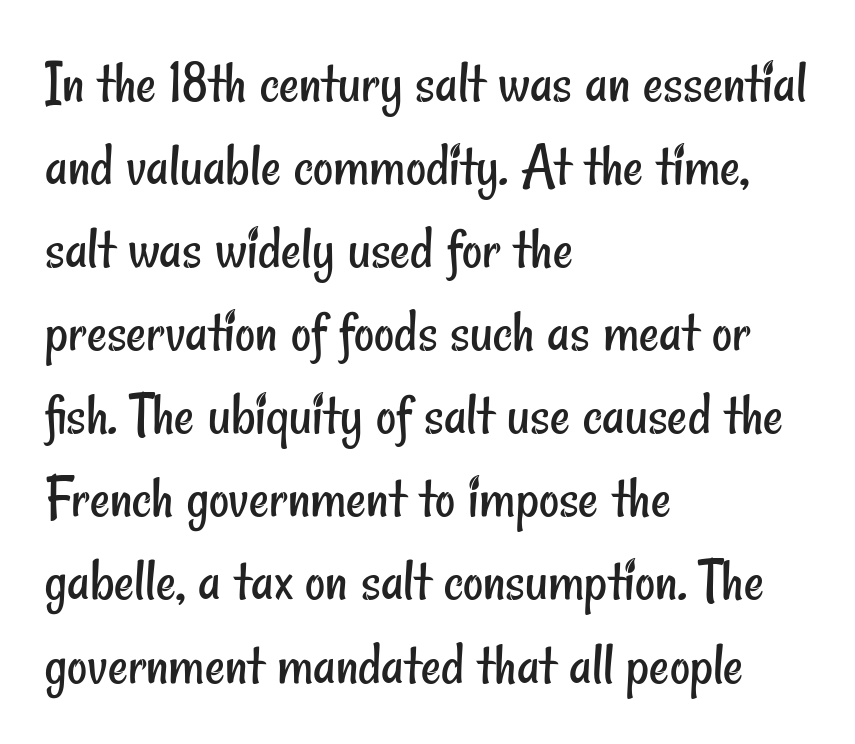
The image shows 62 px regular-weight, condensed sans-serif type; set left-aligned, normal line spacing (1.34x), normal letter spacing, not underlined; low stroke contrast and a small x-height.
